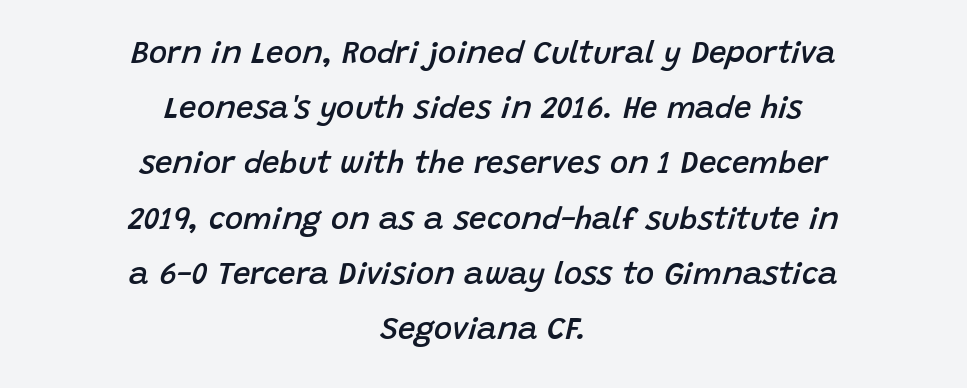
Default kerning and tracking; the words read as compact shapes. This sample has the flowing, uneven cadence of proportional lettering. The foot of each line stays bare and open. The lettering tilts uniformly, giving the passage an italic look. In terms of weight, the rendering is demibold, just under bold. These lines stack symmetrically, like a column narrowing and widening about its center.
